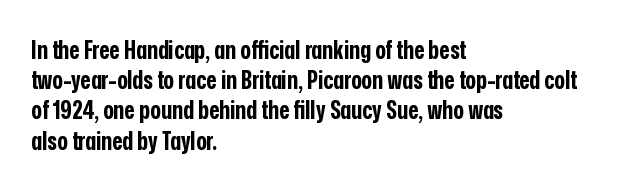
{"italic": "no", "bold": "yes", "underline": "no", "align": "left", "line_spacing_ratio": 1.21, "letter_spacing": "normal", "letter_spacing_em": 0.0, "glyph_px": 25}
